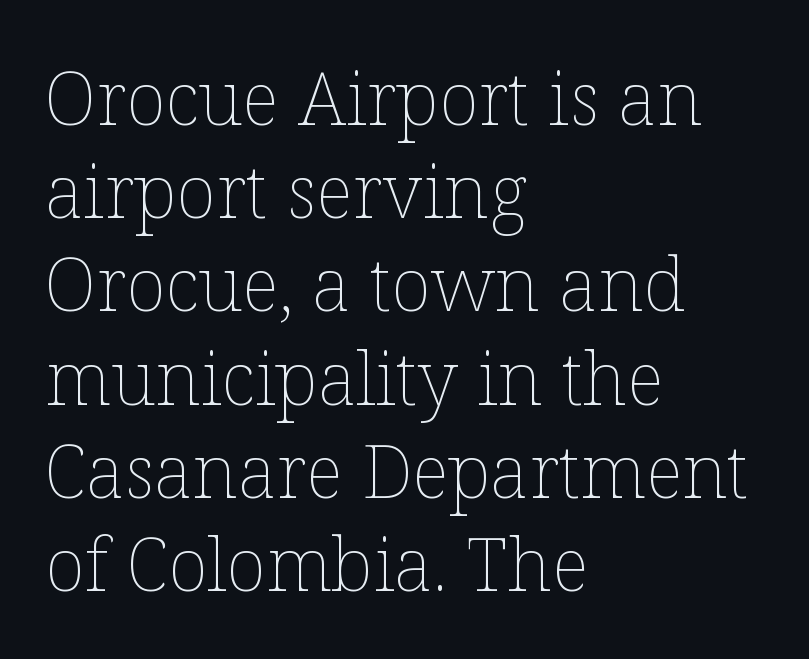
The rows are spaced the way most documents space them. Every stem runs plumb, perpendicular to the baseline. Characters follow at the spacing the type designer built in. Check the space under the baseline: it is left empty. The paragraph has a hard left edge and a soft right edge.
